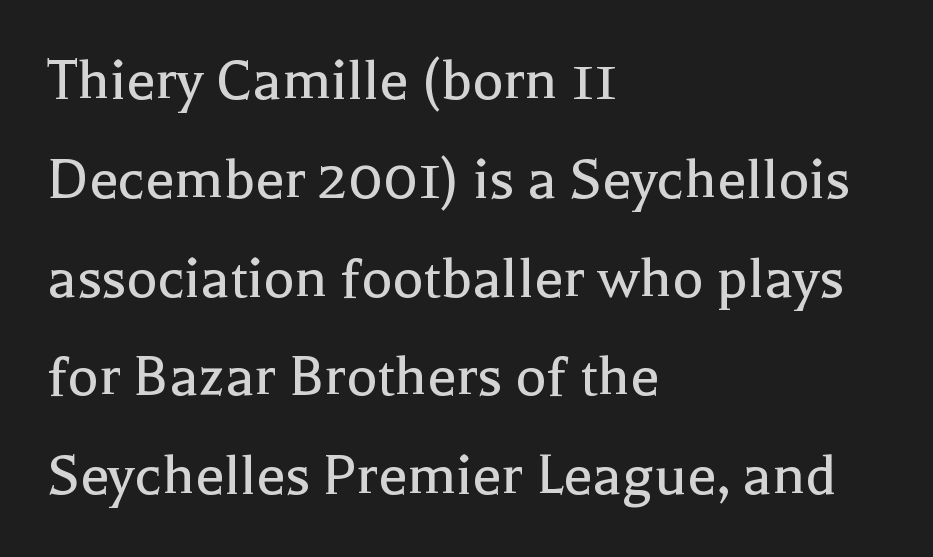
The image shows 65 px regular-weight serif type, upright; set left-aligned, normal line spacing (1.52x), normal letter spacing, not underlined; a medium x-height.
